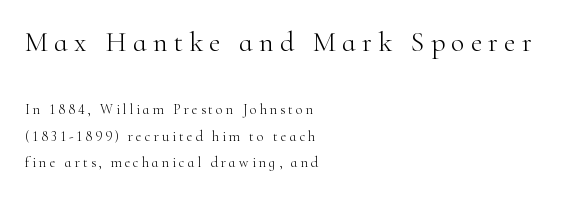
{"serif": "yes", "italic": "no", "bold": "no", "weight": "light", "width": "normal", "stroke_contrast": "high", "x_height": "small", "monospaced": "no", "underline": "no", "align": "left", "line_spacing": "loose", "line_spacing_ratio": 1.91, "letter_spacing": "wide", "letter_spacing_em": 0.22, "larger_block": "first", "size_ratio": 2.0, "glyph_px": 28}
